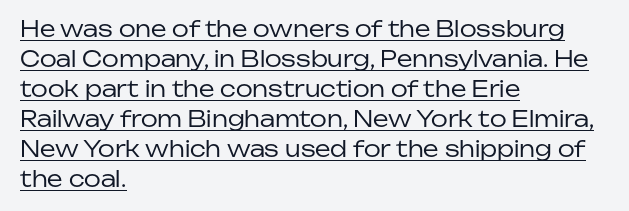
{"italic": "no", "bold": "no", "underline": "yes", "align": "left", "line_spacing": "normal", "line_spacing_ratio": 1.36, "letter_spacing": "normal", "letter_spacing_em": 0.0, "glyph_px": 22}
